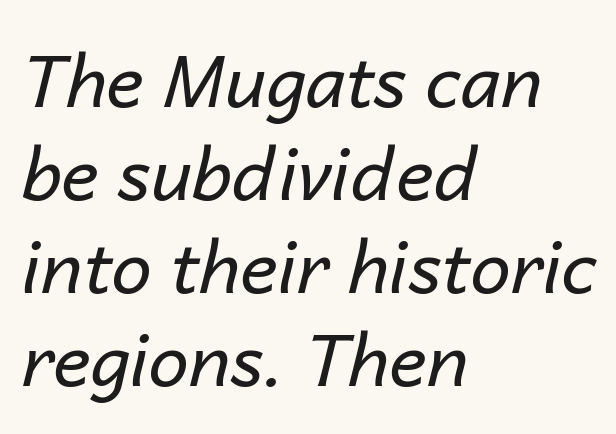
The face used here is proportionally spaced, like ordinary book or web type. Regular leading. Observe the lean: these are italic letterforms. The passage shown has conventional tracking throughout. Clear beneath every line of the passage. One-word summary of the alignment: left.
